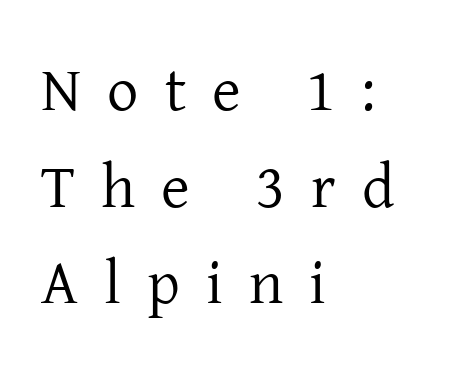
Q: Is the text bold? A: No.
Q: Is the text italic (slanted)? A: No, it is upright.
Q: Is the typeface a serif or a sans-serif typeface? A: Serif.
Q: Is the text underlined? A: No.
Q: How is the paragraph aligned? A: Left-aligned.
Q: Is the spacing between letters normal or unusually wide? A: Unusually wide.
Q: Is the spacing between lines tight, normal or loose? A: Normal.
Q: Width (condensed, normal, or wide)? A: Normal.
Q: Stroke contrast? A: Low.
Q: x-height? A: Medium.
Q: Monospaced? A: No.
